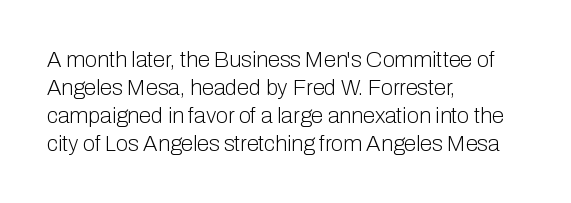
{"italic": "no", "bold": "no", "underline": "no", "align": "left", "line_spacing": "normal", "line_spacing_ratio": 1.27, "letter_spacing": "normal", "letter_spacing_em": 0.0, "glyph_px": 22}
